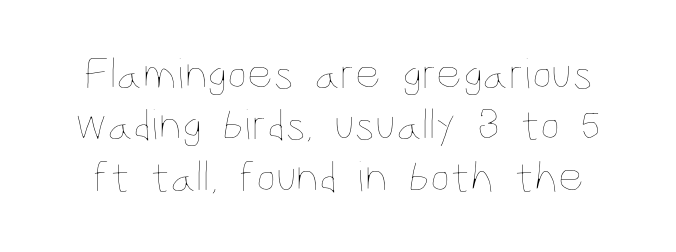
The image shows 45 px thin, condensed type, upright; set tight line spacing (1.14x), normal letter spacing, not underlined; low stroke contrast and a large x-height.
